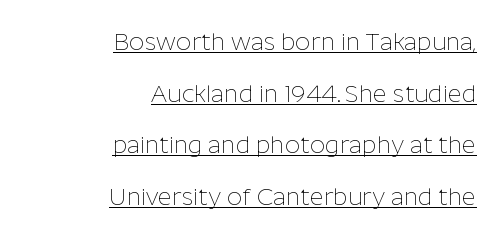
{"italic": "no", "bold": "no", "underline": "yes", "align": "right", "line_spacing": "loose", "line_spacing_ratio": 2.15, "letter_spacing": "normal", "letter_spacing_em": 0.0, "glyph_px": 24}
